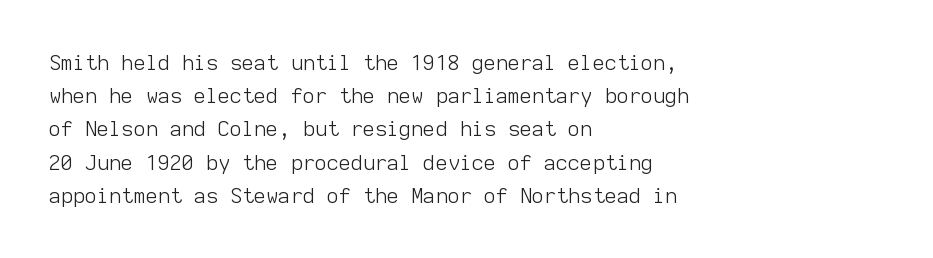
The image shows 21 px text type, upright; set left-aligned, normal line spacing (1.58x), normal letter spacing, not underlined.
